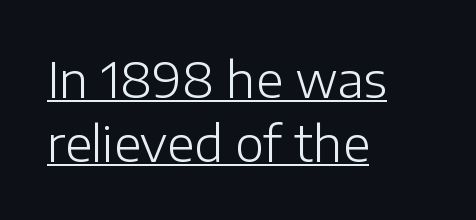
Is there much room between lines? A standard amount, neither cramped nor airy. Caption: face not bold, strokes unweighted. The lettering is marked with a stroke running underneath it. Where is the straight margin? On the left.
